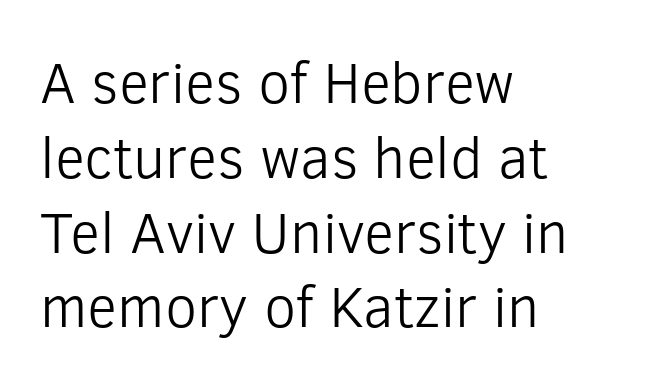
The image shows 58 px light sans-serif type, upright; set left-aligned, normal line spacing (1.29x), normal letter spacing, not underlined; low stroke contrast and a medium x-height.
